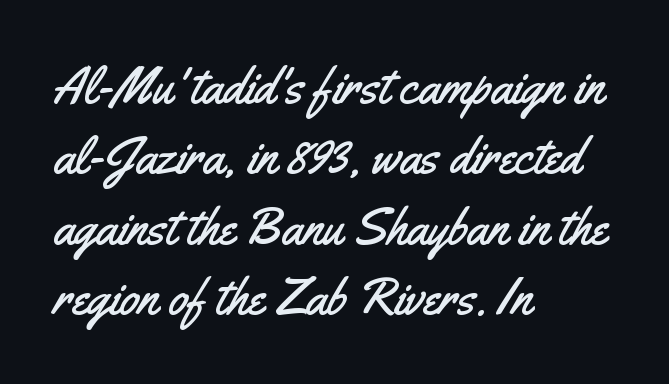
Q: Is the text italic (slanted)? A: Yes.
Q: Is the typeface a serif or a sans-serif typeface? A: Sans-serif.
Q: Is the text underlined? A: No.
Q: How is the paragraph aligned? A: Left-aligned.
Q: Is the spacing between letters normal or unusually wide? A: Normal.
Q: Is the spacing between lines tight, normal or loose? A: Normal.
Q: Width (condensed, normal, or wide)? A: Condensed.
Q: Stroke contrast? A: Medium.
Q: x-height? A: Small.
Q: Monospaced? A: No.
